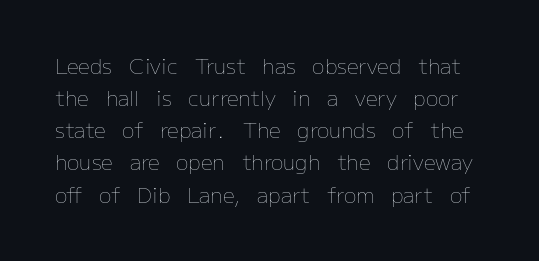
{"italic": "no", "bold": "no", "underline": "no", "line_spacing": "normal", "line_spacing_ratio": 1.53, "letter_spacing": "normal", "letter_spacing_em": 0.0, "glyph_px": 21}
